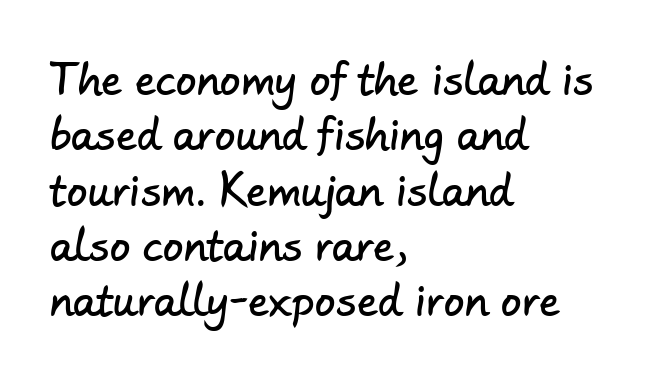
{"serif": "no", "width": "normal", "stroke_contrast": "low", "x_height": "small", "monospaced": "no", "underline": "no", "align": "left", "line_spacing": "normal", "line_spacing_ratio": 1.35, "letter_spacing": "normal", "letter_spacing_em": 0.0, "glyph_px": 41}
